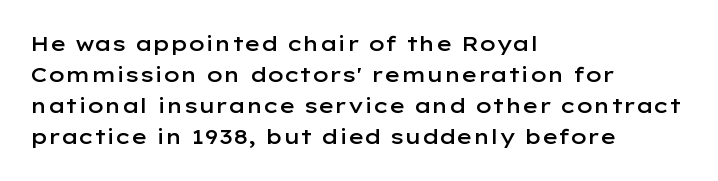
The image shows 21 px text type, upright; set left-aligned, normal line spacing (1.48x), normal letter spacing, not underlined.
